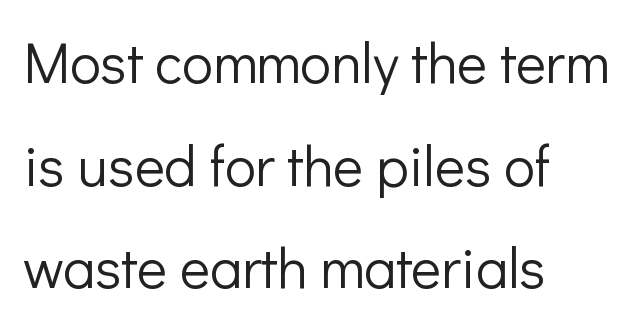
The image shows 57 px light sans-serif type, upright; set left-aligned, line spacing 1.8x, normal letter spacing, not underlined; low stroke contrast and a medium x-height.
